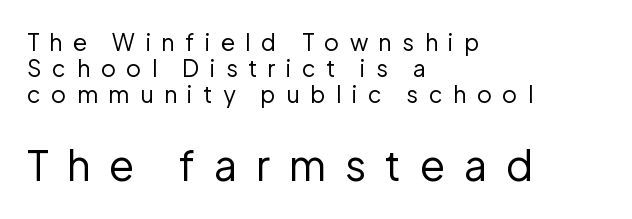
Q: Is the text bold? A: No.
Q: Is the text italic (slanted)? A: No, it is upright.
Q: Is the typeface a serif or a sans-serif typeface? A: Sans-serif.
Q: Is the text underlined? A: No.
Q: How is the paragraph aligned? A: Left-aligned.
Q: Is the spacing between letters normal or unusually wide? A: Unusually wide.
Q: Is the spacing between lines tight, normal or loose? A: Tight.
Q: Which block of text is set in a larger size, the first (top) or the second (bottom)? A: The second (bottom) one.
Q: Width (condensed, normal, or wide)? A: Normal.
Q: Stroke contrast? A: Low.
Q: x-height? A: Medium.
Q: Monospaced? A: No.
